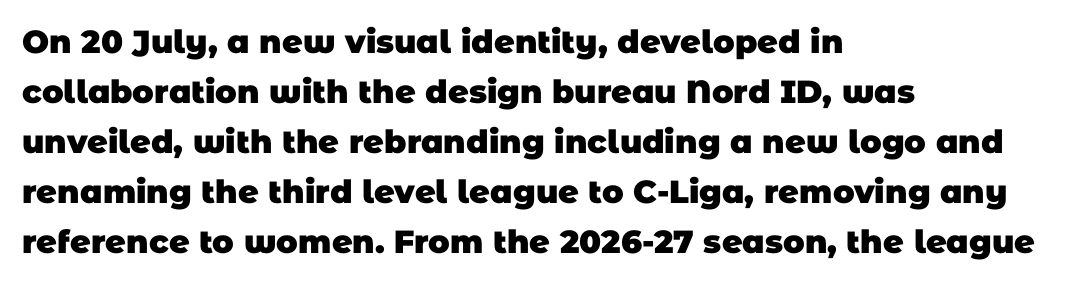
{"serif": "no", "bold": "yes", "weight": "heavy", "width": "normal", "stroke_contrast": "low", "x_height": "large", "monospaced": "no", "underline": "no", "align": "left", "line_spacing": "normal", "line_spacing_ratio": 1.56, "letter_spacing": "normal", "letter_spacing_em": 0.0, "glyph_px": 32}
